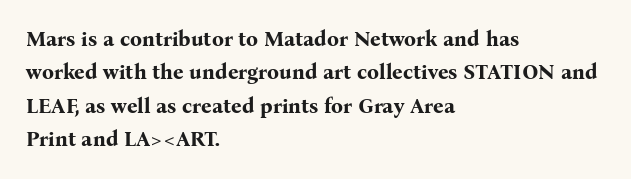
Q: Is the text bold? A: Yes.
Q: Is the text italic (slanted)? A: No, it is upright.
Q: Is the text underlined? A: No.
Q: How is the paragraph aligned? A: Left-aligned.
Q: Is the spacing between letters normal or unusually wide? A: Normal.
Q: Is the spacing between lines tight, normal or loose? A: Normal.
